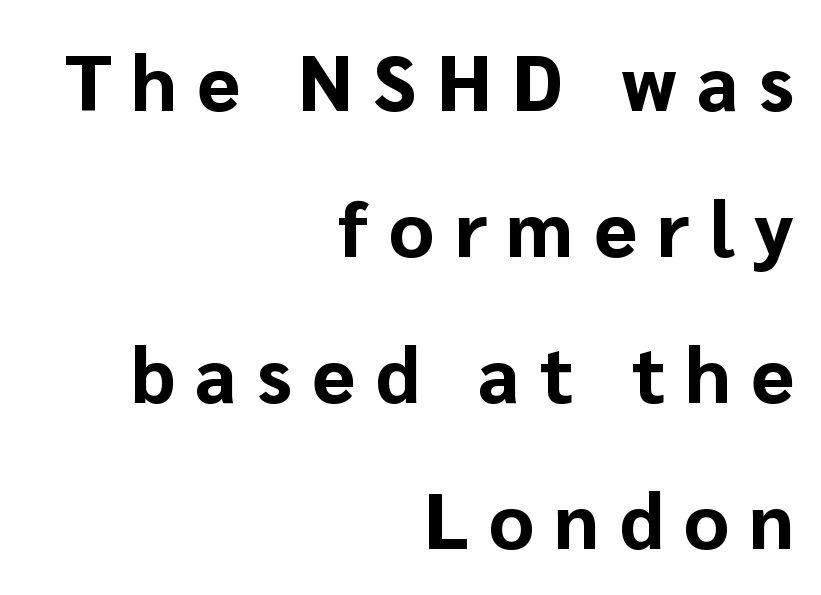
The image shows 78 px bold sans-serif type, upright; set right-aligned, line spacing 1.87x, unusually wide letter spacing (+0.26 em), not underlined; low stroke contrast and a medium x-height.
